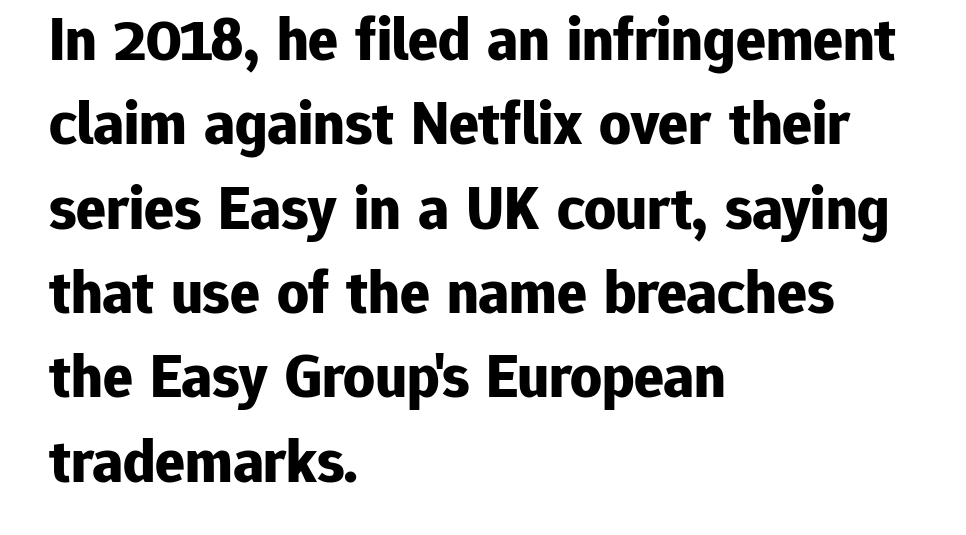
A full-strength bold gives these letters their thick strokes. The horizontal fit of the characters is conventional and even. When letters stand straight like this, we call the style roman or upright. Unmarked baselines from the first word to the last. Here the designer chose a conventional face with non-uniform glyph widths.
